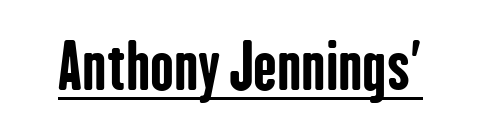
Q: Is the text bold? A: Yes.
Q: Is the text italic (slanted)? A: No, it is upright.
Q: Is the typeface a serif or a sans-serif typeface? A: Sans-serif.
Q: Is the text underlined? A: Yes.
Q: Is the spacing between letters normal or unusually wide? A: Normal.
Q: Width (condensed, normal, or wide)? A: Condensed.
Q: Stroke contrast? A: Low.
Q: x-height? A: Medium.
Q: Monospaced? A: No.
